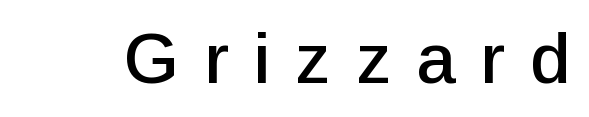
{"serif": "no", "italic": "no", "width": "normal", "stroke_contrast": "low", "x_height": "medium", "monospaced": "no", "underline": "no", "letter_spacing": "wide", "letter_spacing_em": 0.35, "glyph_px": 71}
